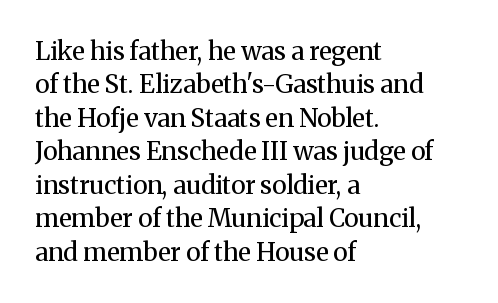
Notice how the stems are strictly vertical — no italics here. Clear beneath every line of the passage. Compared with typical paragraphs, the rows here are spaced about the same. The letters look calm and open, with moderate or lighter stems. Spacing between characters is what you'd get straight out of the box.
